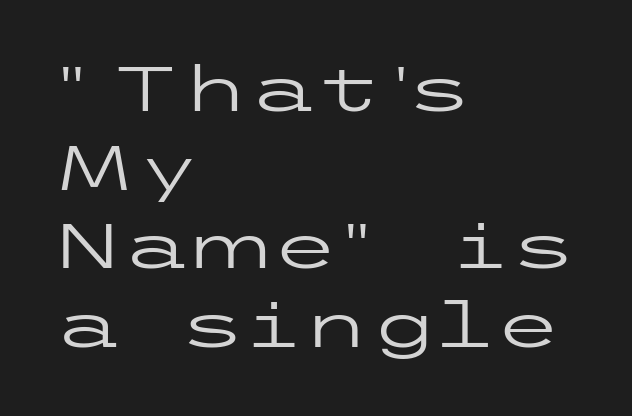
Does the leading feel generous? No, just average. This is not heavy type; no bold has been used. Posture: vertical. Descenders are the only things crossing below the line. Note: no serifs on the glyphs.
